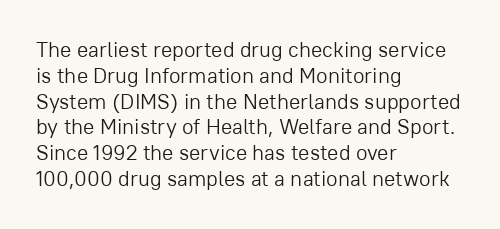
Visually the block forms a straight wall on the left and a jagged coastline on the right. This sample uses plain, unmodified letter spacing. The face looks like a standard text weight, possibly lighter. Check under the words: just untouched page. Does the lettering tilt? It doesn't — this is upright.
